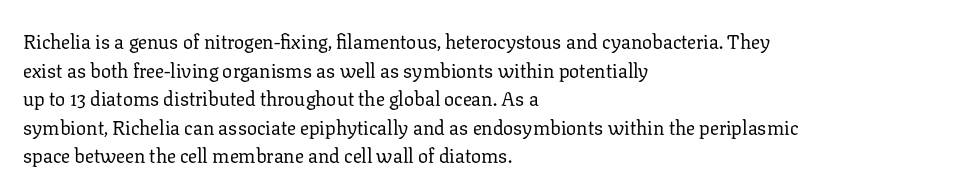
Honestly, the letter spacing is just normal — you wouldn't notice it. Every row of glyphs begins at an identical x-position on the left. The lettering holds an erect, upright posture throughout. A typesetter would call this leading conventional body-copy spacing.
